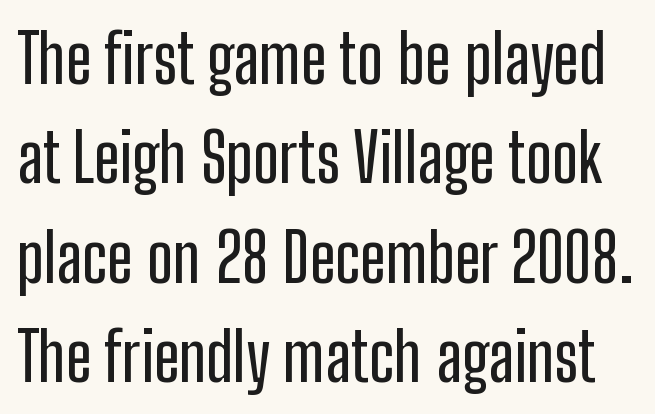
The image shows 68 px condensed sans-serif type, upright; set normal line spacing (1.46x), normal letter spacing, not underlined; low stroke contrast and a medium x-height.
